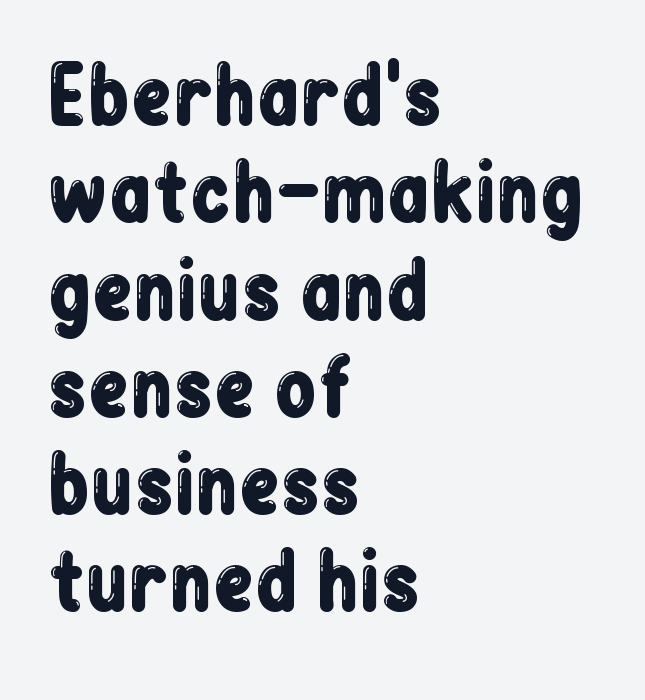
Honestly, there is no underline to notice here at all. Italic? Not at all — the glyphs are vertical. To sum up the face: it is a sans, with no serifs. The paragraph has a hard left edge and a soft right edge.
